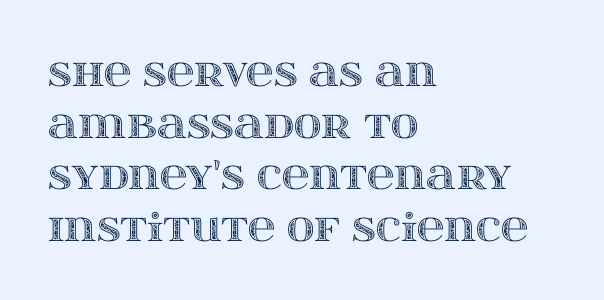
The image shows 38 px wide type, upright; set left-aligned, normal line spacing (1.36x), normal letter spacing, not underlined; a large x-height.
